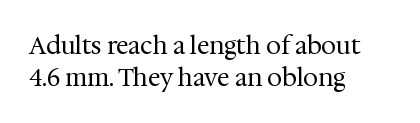
The image shows 24 px text type, upright; set left-aligned, normal line spacing (1.33x), normal letter spacing, not underlined.
